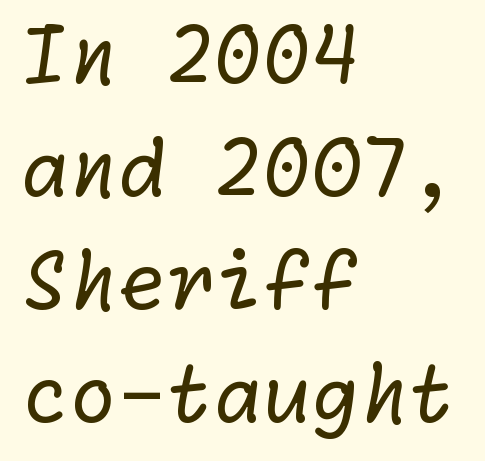
Q: Is the text bold? A: No.
Q: Is the typeface a serif or a sans-serif typeface? A: Sans-serif.
Q: Is the text underlined? A: No.
Q: How is the paragraph aligned? A: Left-aligned.
Q: Is the spacing between letters normal or unusually wide? A: Normal.
Q: Is the spacing between lines tight, normal or loose? A: Normal.
Q: Width (condensed, normal, or wide)? A: Normal.
Q: Stroke contrast? A: Low.
Q: x-height? A: Medium.
